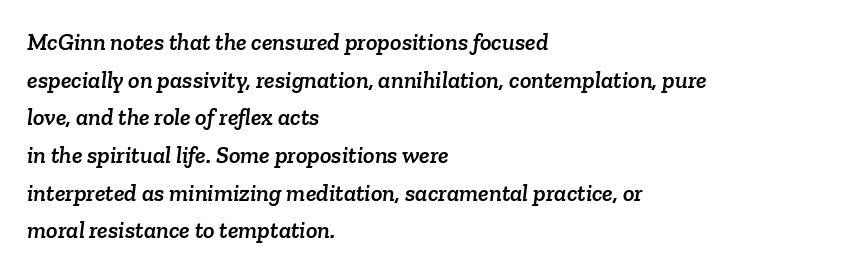
The image shows 24 px text type; set left-aligned, normal line spacing (1.57x), normal letter spacing, not underlined.
